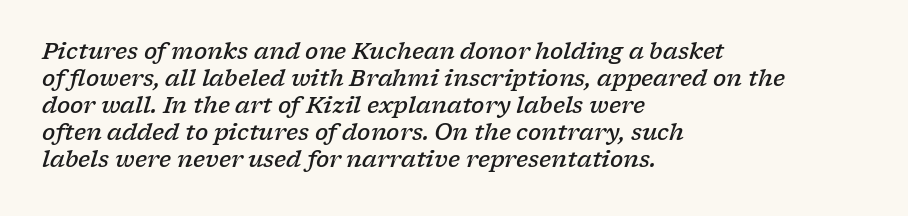
Q: Is the text bold? A: Semi-bold.
Q: Is the text italic (slanted)? A: Yes, it leans right by about 17 degrees.
Q: Is the text underlined? A: No.
Q: How is the paragraph aligned? A: Left-aligned.
Q: Is the spacing between letters normal or unusually wide? A: Normal.
